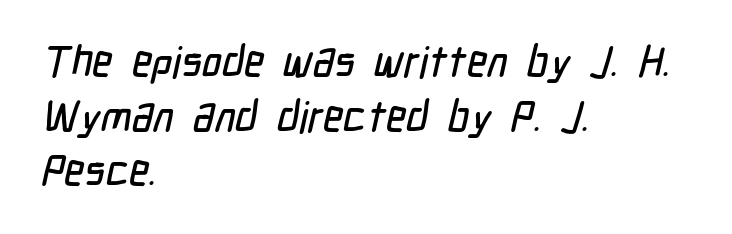
{"serif": "no", "width": "condensed", "stroke_contrast": "low", "x_height": "medium", "monospaced": "no", "underline": "no", "align": "left", "line_spacing": "normal", "line_spacing_ratio": 1.27, "letter_spacing": "normal", "letter_spacing_em": 0.0, "glyph_px": 43}
